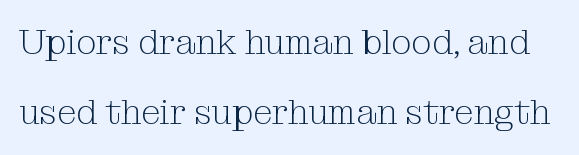
{"serif": "yes", "italic": "no", "bold": "no", "weight": "light", "width": "normal", "stroke_contrast": "medium", "x_height": "medium", "monospaced": "no", "underline": "no", "line_spacing": "loose", "line_spacing_ratio": 2.01, "letter_spacing": "normal", "letter_spacing_em": 0.0, "glyph_px": 35}
